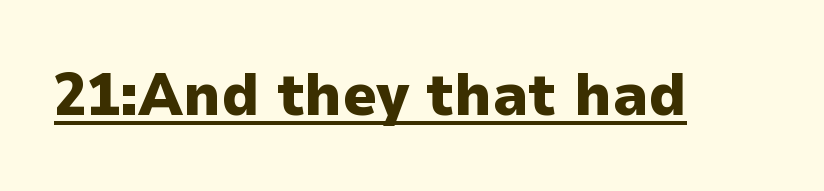
The image shows 60 px heavy sans-serif type, upright; set normal letter spacing, underlined; low stroke contrast and a medium x-height.
